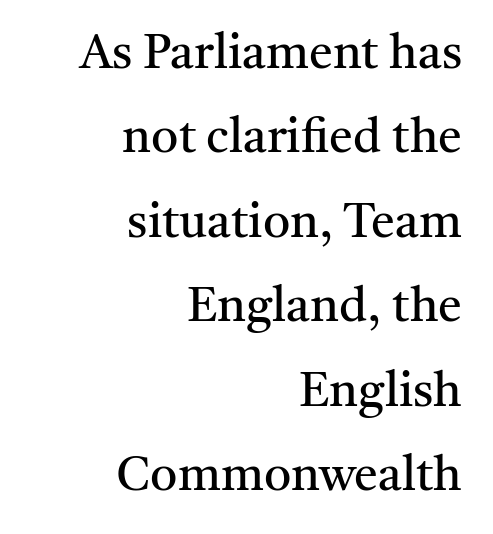
Q: Is the text bold? A: No.
Q: Is the text italic (slanted)? A: No, it is upright.
Q: Is the typeface a serif or a sans-serif typeface? A: Serif.
Q: Is the text underlined? A: No.
Q: How is the paragraph aligned? A: Right-aligned.
Q: Is the spacing between letters normal or unusually wide? A: Normal.
Q: Width (condensed, normal, or wide)? A: Normal.
Q: Stroke contrast? A: Medium.
Q: x-height? A: Medium.
Q: Monospaced? A: No.
